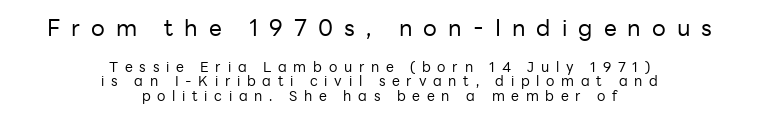
Q: Is the text bold? A: No.
Q: Is the text italic (slanted)? A: No, it is upright.
Q: Is the text underlined? A: No.
Q: How is the paragraph aligned? A: Centered.
Q: Is the spacing between letters normal or unusually wide? A: Unusually wide.
Q: Is the spacing between lines tight, normal or loose? A: Tight.
Q: Which block of text is set in a larger size, the first (top) or the second (bottom)? A: The first (top) one.
